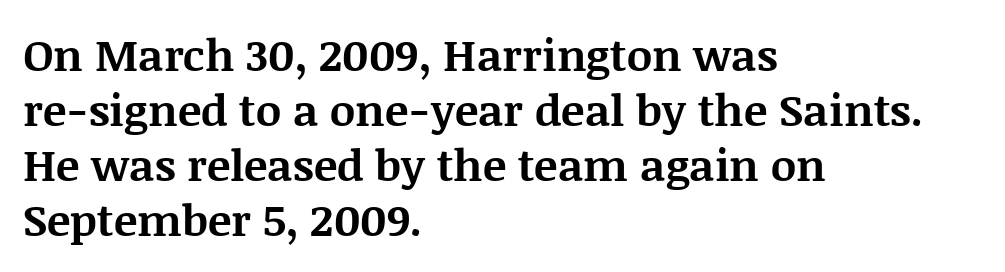
This rendering uses left alignment, leaving the right contour irregular. A typesetter would call this proportional, since set widths differ per character. These lines sit exactly where default settings would place them. The tracking reads as untouched default to a designer's eye.
